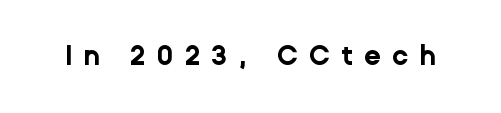
Q: Is the text bold? A: Yes.
Q: Is the text italic (slanted)? A: No, it is upright.
Q: Is the text underlined? A: No.
Q: Is the spacing between letters normal or unusually wide? A: Unusually wide.
